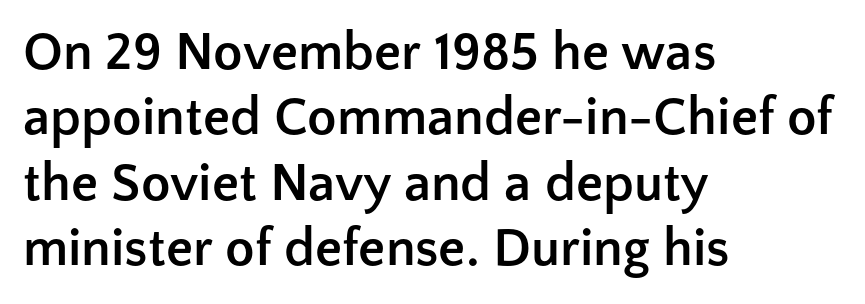
Teacher's note: observe the even left margin — that is flush-left alignment. Typographic density is high because the face is bold. Nope, no serifs anywhere on these letters. Characters remain perfectly vertical along every line. Standard letterfit; no display-style spreading of the glyphs.
